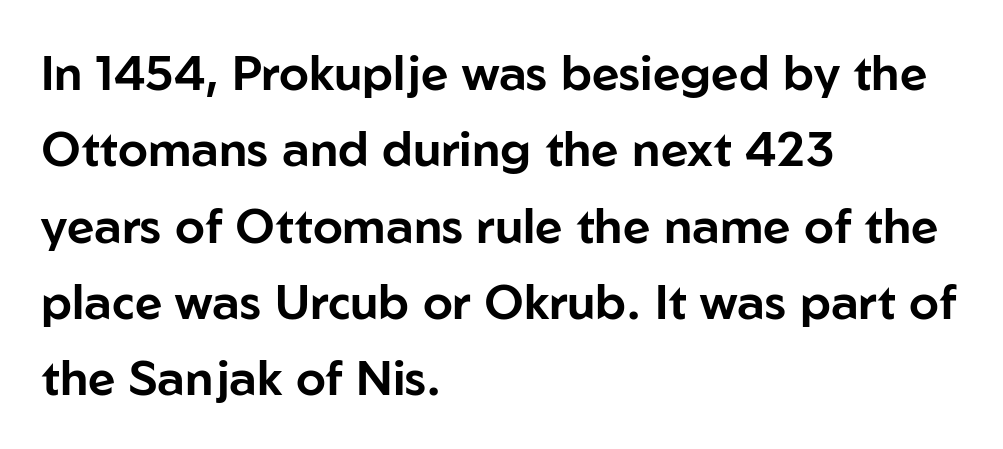
Each letter keeps its own natural width here, so spacing adapts to shape. Visually the block forms a straight wall on the left and a jagged coastline on the right. Examine the stroke ends and you'll find no serifs. Notice how the stems are strictly vertical — no italics here.
